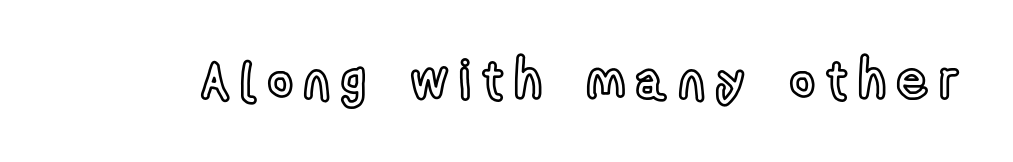
The image shows 53 px condensed type, upright; set unusually wide letter spacing (+0.22 em), not underlined; a medium x-height.
